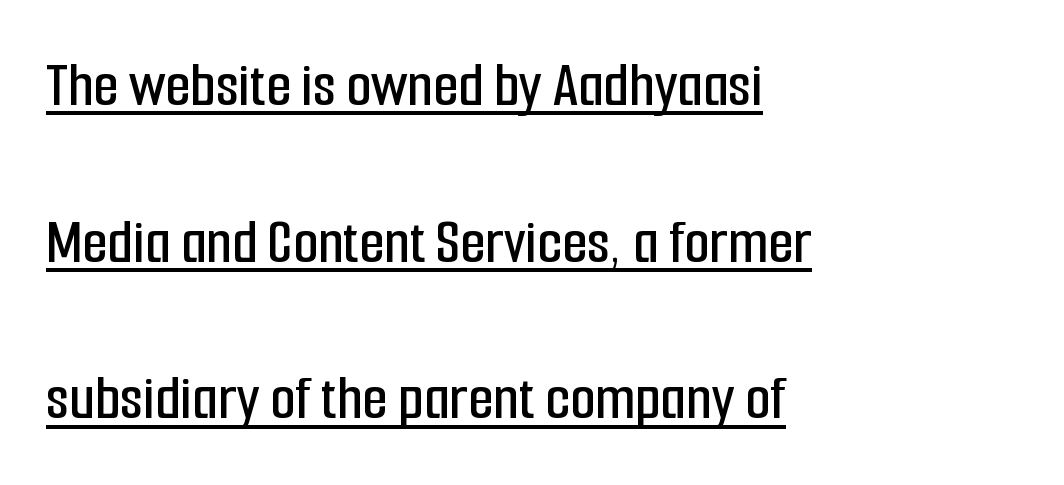
The image shows 65 px condensed sans-serif type, upright; set left-aligned, loose line spacing (2.41x), normal letter spacing, underlined; low stroke contrast and a medium x-height.
